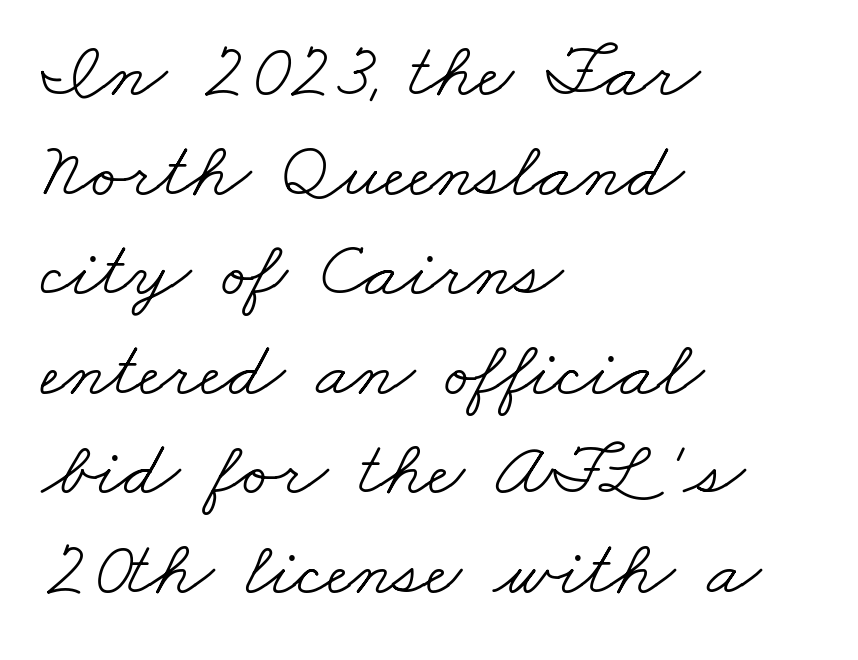
The image shows 79 px light, wide serif type; set left-aligned, normal line spacing (1.26x), normal letter spacing, not underlined; low stroke contrast and a small x-height.
